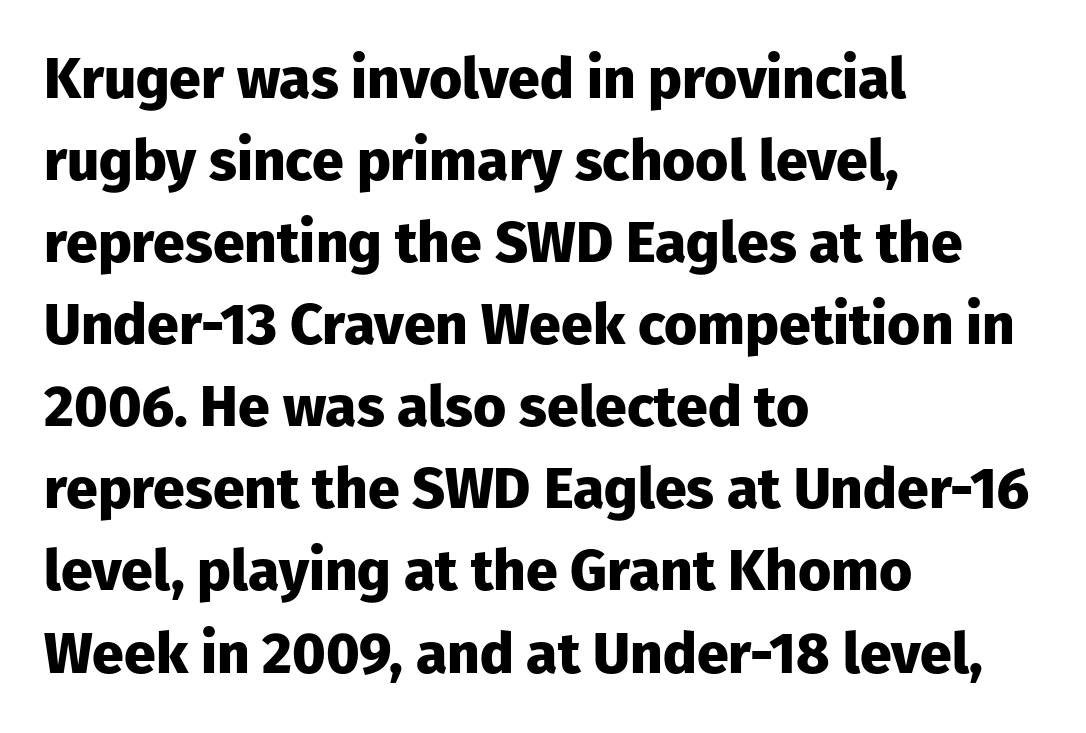
Plenty of ink on the page — the face is bold. Is there any slant? The stems are plumb. Baseline-to-baseline distance is the conventional proportion of letter height. Reading down the block, your eye returns to a fixed left position each line. I'd call this a sans setting — the letters go barefoot.
